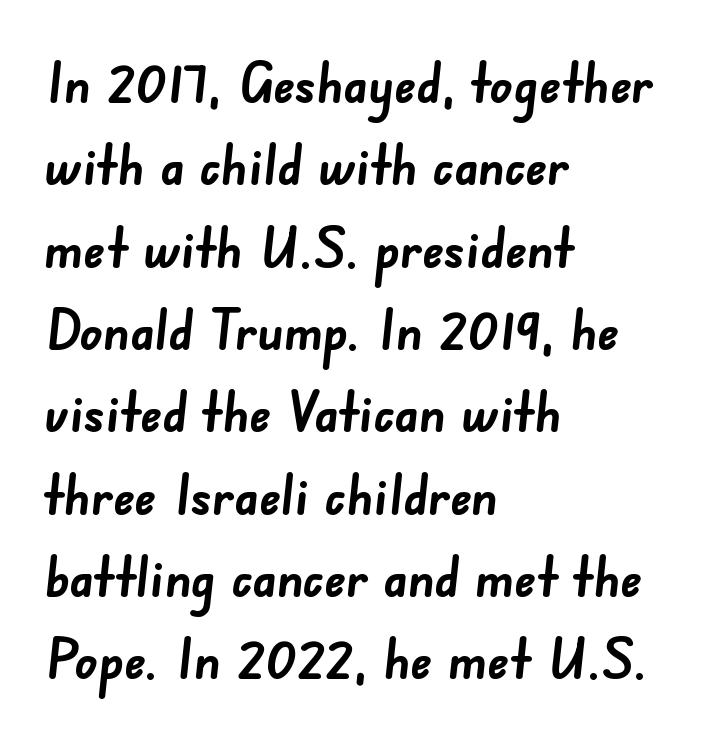
Q: Is the text bold? A: Yes.
Q: Is the typeface a serif or a sans-serif typeface? A: Sans-serif.
Q: Is the text underlined? A: No.
Q: How is the paragraph aligned? A: Left-aligned.
Q: Is the spacing between letters normal or unusually wide? A: Normal.
Q: Is the spacing between lines tight, normal or loose? A: Normal.
Q: Width (condensed, normal, or wide)? A: Normal.
Q: Stroke contrast? A: Low.
Q: x-height? A: Small.
Q: Monospaced? A: No.
